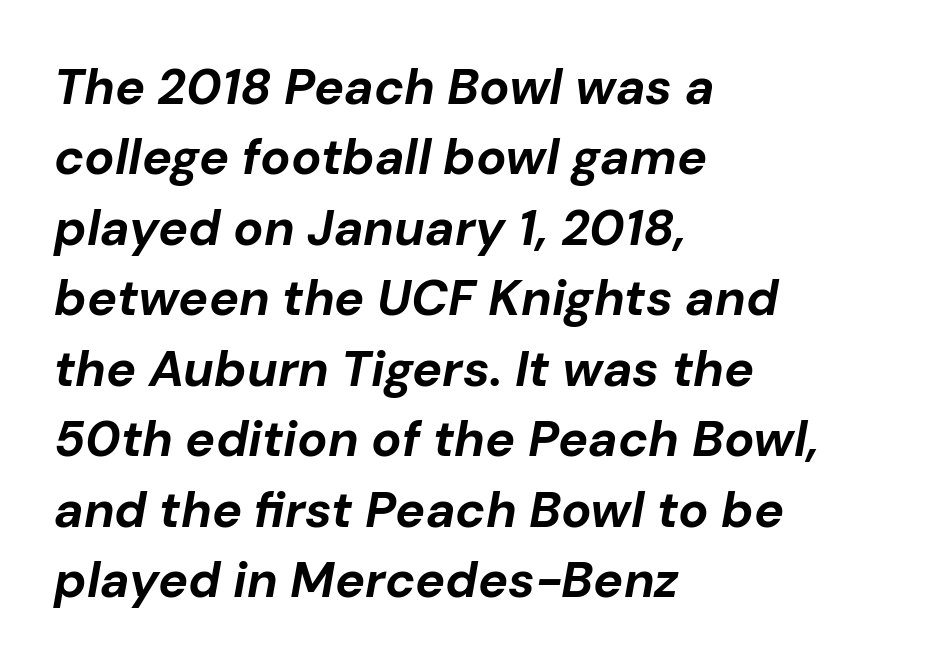
{"italic": "yes", "lean": "right", "slant_degrees": 10, "bold": "yes", "weight": "bold", "width": "normal", "stroke_contrast": "low", "x_height": "medium", "monospaced": "no", "underline": "no", "align": "left", "line_spacing": "normal", "line_spacing_ratio": 1.41, "letter_spacing": "normal", "letter_spacing_em": 0.0, "glyph_px": 50}
